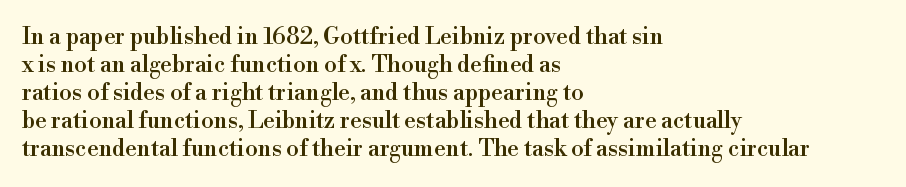
Look at the tracking — it's just the regular setting, nothing added. Caption: multi-line text, flush left, ragged right. Notice how the stems are strictly vertical — no italics here. A clean baseline with only descenders dipping below it.
